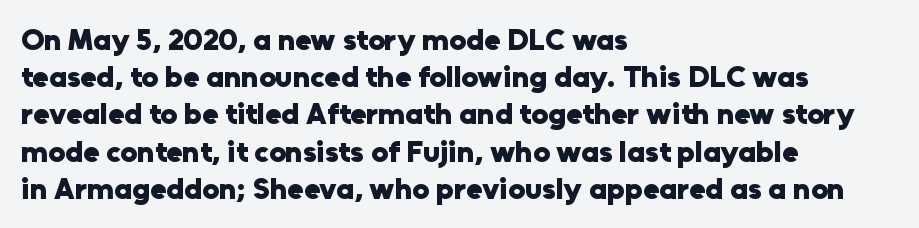
{"serif": "no", "italic": "no", "bold": "yes", "weight": "heavy", "width": "normal", "stroke_contrast": "low", "x_height": "medium", "monospaced": "no", "underline": "no", "align": "left", "line_spacing_ratio": 1.24, "letter_spacing": "normal", "letter_spacing_em": 0.0, "glyph_px": 30}
